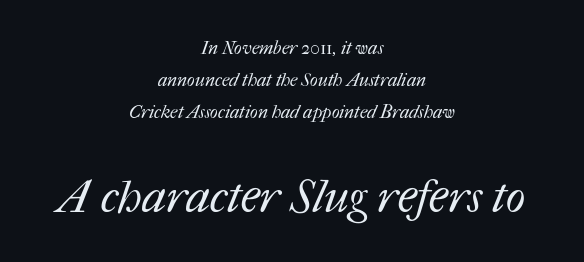
{"bold": "no", "weight": "regular", "width": "normal", "stroke_contrast": "medium", "x_height": "medium", "monospaced": "no", "underline": "no", "align": "center", "line_spacing_ratio": 1.79, "letter_spacing": "normal", "letter_spacing_em": 0.0, "larger_block": "second", "size_ratio": 2.56, "glyph_px": 46}
